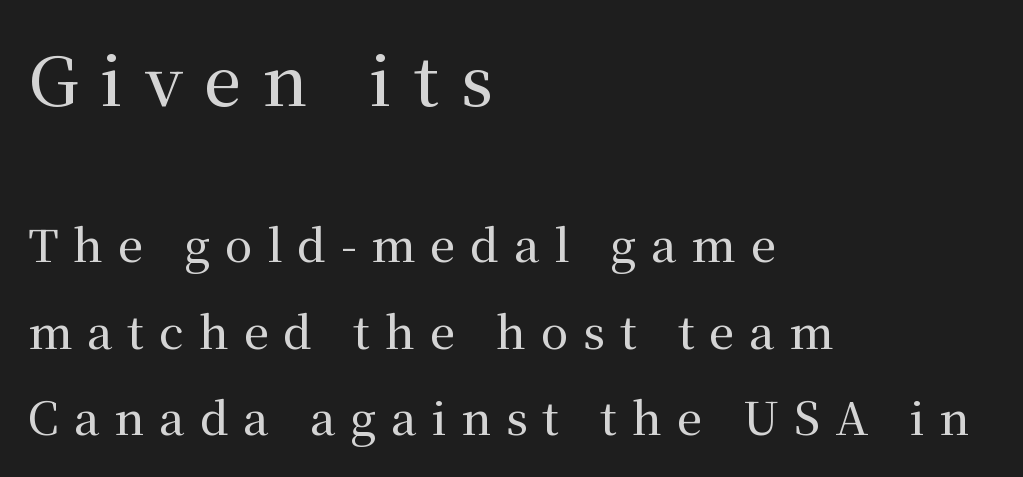
The image shows 67 px serif type, upright; set left-aligned, loose line spacing (1.92x), unusually wide letter spacing (+0.33 em), not underlined; the first (top) block is 1.49x larger; medium stroke contrast and a medium x-height.
